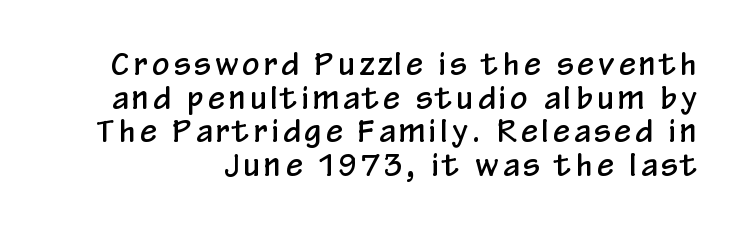
The image shows 30 px condensed sans-serif type, upright; set tight line spacing (1.12x), not underlined; low stroke contrast and a medium x-height.
